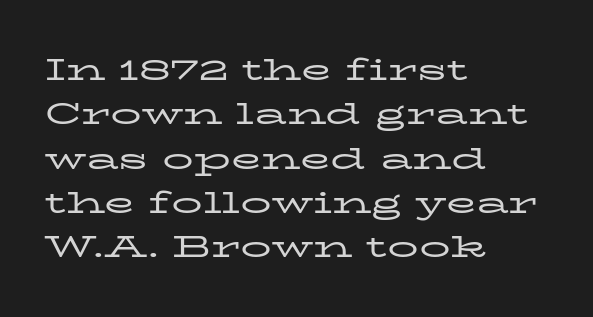
In CSS terms this would be text-align: left. Type style note: has serifs. Leading matches the norm, producing a regular column. Every character sits straight up, as roman type does. This sample has the flowing, uneven cadence of proportional lettering.
